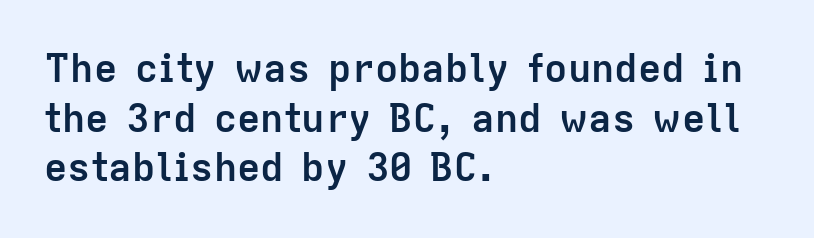
{"serif": "no", "italic": "no", "bold": "yes", "weight": "semibold", "width": "normal", "stroke_contrast": "low", "x_height": "medium", "monospaced": "no", "underline": "no", "align": "left", "line_spacing": "normal", "line_spacing_ratio": 1.27, "letter_spacing": "normal", "letter_spacing_em": 0.0, "glyph_px": 39}
